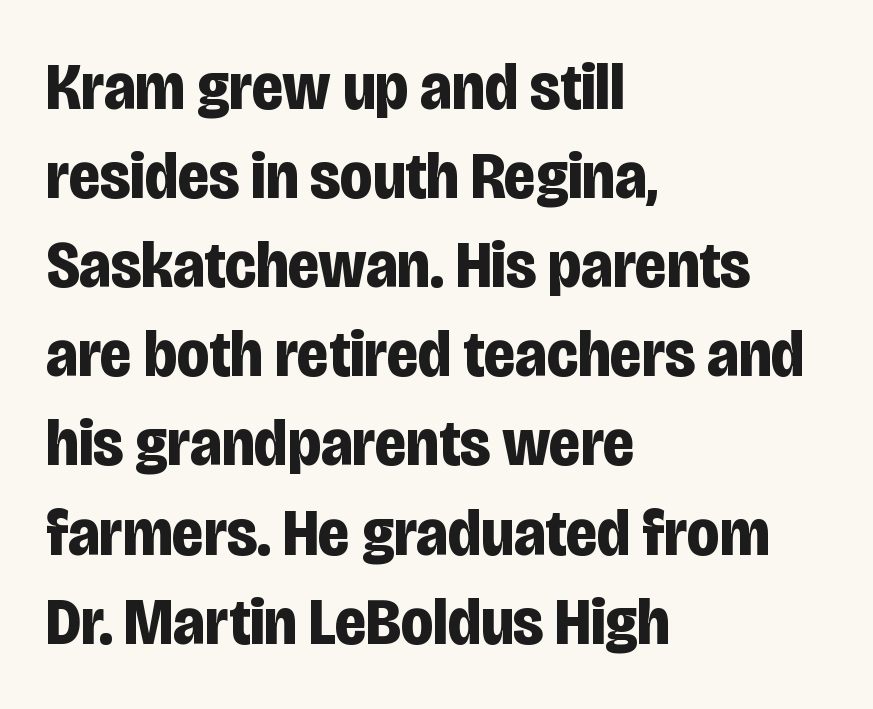
Visually the block forms a straight wall on the left and a jagged coastline on the right. Underline: absent. The horizontal fit of the characters is conventional and even. Posture: vertical. What kind of face is this? One without serifs — a sans.
